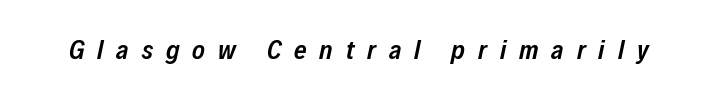
Q: Is the text bold? A: Semi-bold.
Q: Is the text italic (slanted)? A: Yes, it leans right by about 12 degrees.
Q: Is the text underlined? A: No.
Q: Is the spacing between letters normal or unusually wide? A: Unusually wide.
